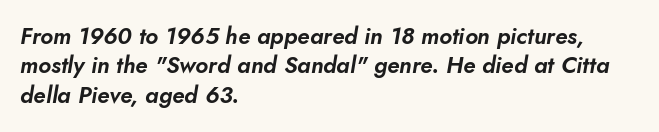
{"italic": "yes", "lean": "right", "slant_degrees": 10, "underline": "no", "align": "left", "line_spacing": "normal", "line_spacing_ratio": 1.28, "letter_spacing": "normal", "letter_spacing_em": 0.0, "glyph_px": 23}
